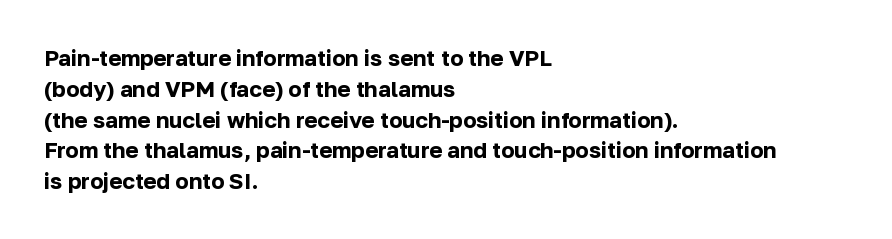
No italicization has been applied; the sample stays upright. The line-height multiplier appears to be the usual default. The face used here has the dense, thick strokes of a bold. Clear beneath every line of the passage. Each word holds together tightly as a unit, with standard inter-letter gaps. The typesetter chose a ragged-right arrangement here.
